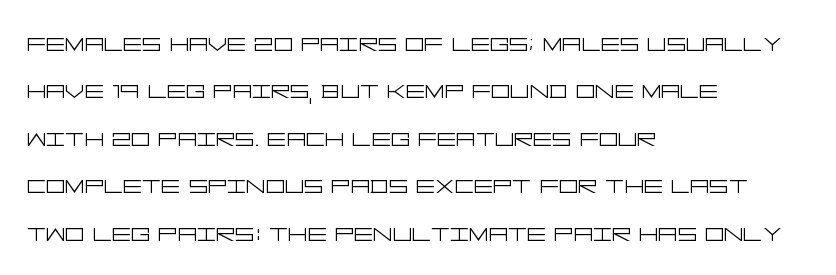
Q: Is the text bold? A: No.
Q: Is the text italic (slanted)? A: No, it is upright.
Q: Is the typeface a serif or a sans-serif typeface? A: Sans-serif.
Q: Is the text underlined? A: No.
Q: How is the paragraph aligned? A: Left-aligned.
Q: Is the spacing between letters normal or unusually wide? A: Normal.
Q: Is the spacing between lines tight, normal or loose? A: Normal.
Q: Width (condensed, normal, or wide)? A: Wide.
Q: Stroke contrast? A: Low.
Q: x-height? A: Large.
